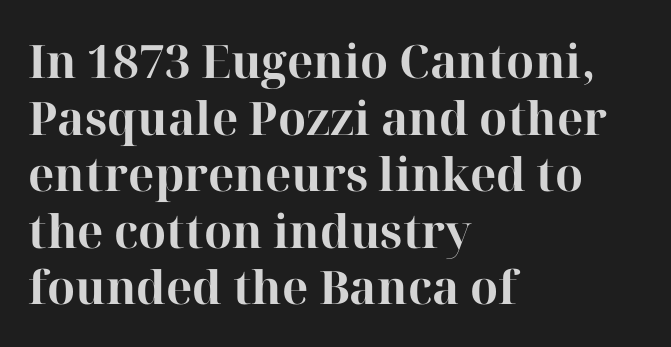
{"serif": "yes", "italic": "no", "bold": "yes", "weight": "bold", "width": "normal", "stroke_contrast": "high", "x_height": "medium", "monospaced": "no", "underline": "no", "align": "left", "line_spacing_ratio": 1.23, "letter_spacing": "normal", "letter_spacing_em": 0.0, "glyph_px": 46}
